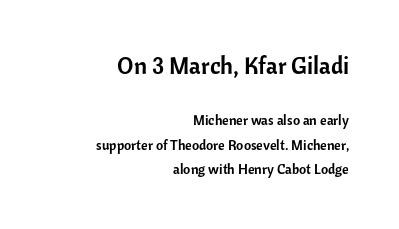
{"italic": "no", "underline": "no", "align": "right", "line_spacing_ratio": 1.75, "letter_spacing": "normal", "letter_spacing_em": 0.0, "larger_block": "first", "size_ratio": 1.71, "glyph_px": 24}
